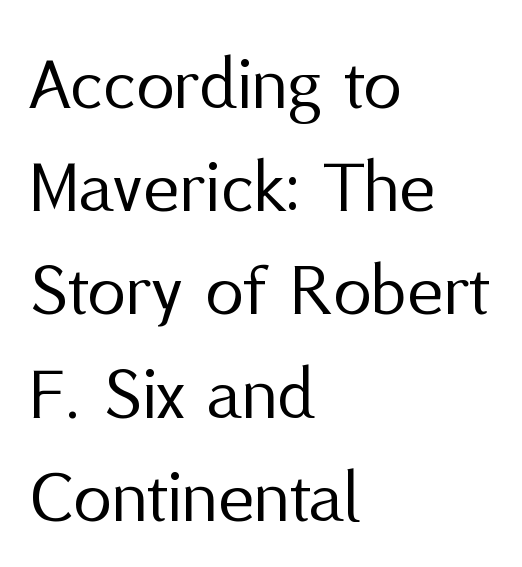
The image shows 77 px regular-weight sans-serif type, upright; set left-aligned, normal line spacing (1.34x), normal letter spacing, not underlined; medium stroke contrast and a medium x-height.
